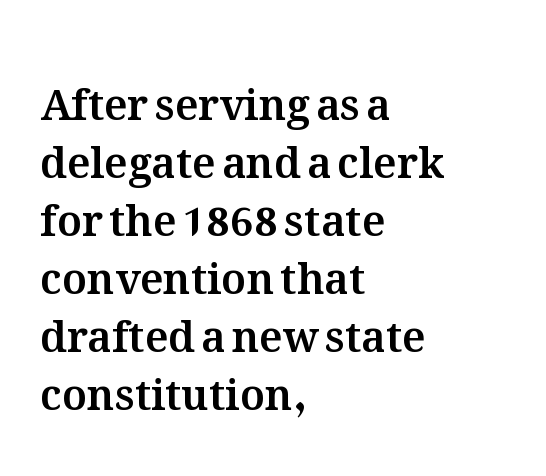
Q: Is the text italic (slanted)? A: No, it is upright.
Q: Is the text underlined? A: No.
Q: How is the paragraph aligned? A: Left-aligned.
Q: Is the spacing between letters normal or unusually wide? A: Normal.
Q: Is the spacing between lines tight, normal or loose? A: Normal.
Q: Width (condensed, normal, or wide)? A: Normal.
Q: Stroke contrast? A: Medium.
Q: x-height? A: Medium.
Q: Monospaced? A: No.
